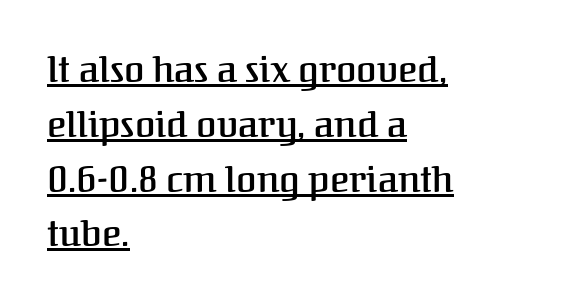
Q: Is the text bold? A: Semi-bold.
Q: Is the text italic (slanted)? A: No, it is upright.
Q: Is the typeface a serif or a sans-serif typeface? A: Serif.
Q: Is the text underlined? A: Yes.
Q: How is the paragraph aligned? A: Left-aligned.
Q: Is the spacing between letters normal or unusually wide? A: Normal.
Q: Is the spacing between lines tight, normal or loose? A: Normal.
Q: Width (condensed, normal, or wide)? A: Normal.
Q: Stroke contrast? A: Medium.
Q: x-height? A: Medium.
Q: Monospaced? A: No.
